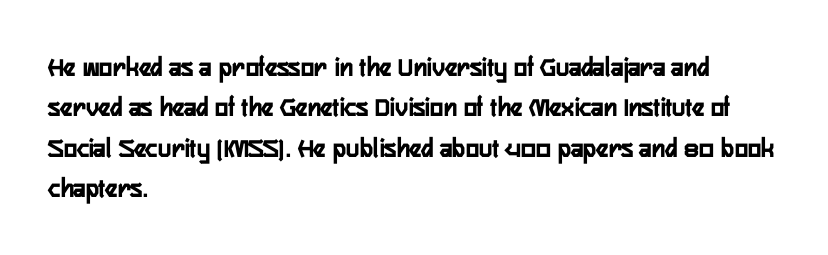
The image shows 28 px condensed sans-serif type, upright; set left-aligned, normal line spacing (1.44x), normal letter spacing, not underlined; low stroke contrast and a medium x-height.
